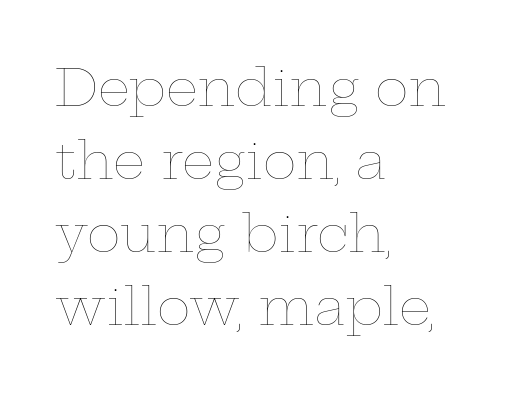
Unmarked baselines from the first word to the last. Is this a fixed-width face? No — the glyphs have proportional, varying widths. Quick note: interline space is typical. Tall strokes in this sample are plumb rather than angled. The type is set solid horizontally, with unmodified tracking.
